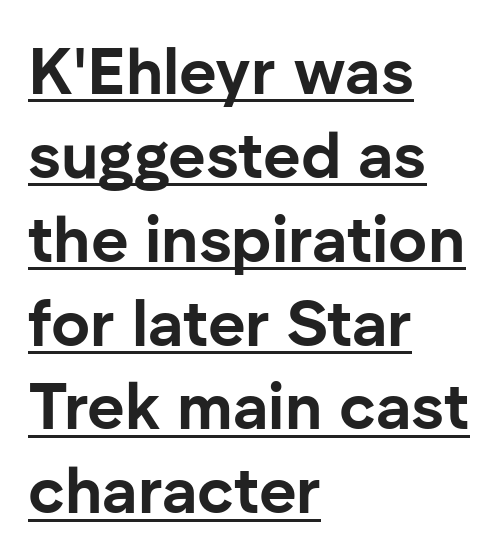
The image shows 65 px bold sans-serif type, upright; set left-aligned, normal line spacing (1.29x), normal letter spacing, underlined; low stroke contrast and a medium x-height.
